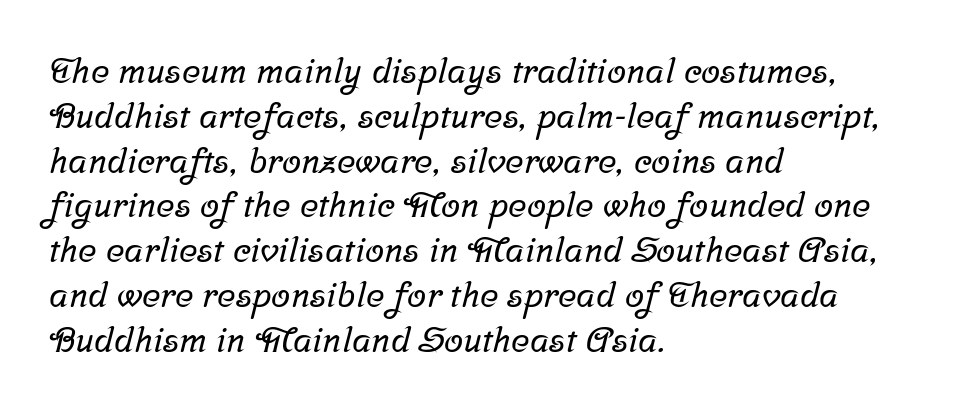
Q: Is the text underlined? A: No.
Q: How is the paragraph aligned? A: Left-aligned.
Q: Is the spacing between letters normal or unusually wide? A: Normal.
Q: Is the spacing between lines tight, normal or loose? A: Normal.
Q: Width (condensed, normal, or wide)? A: Normal.
Q: Stroke contrast? A: Low.
Q: x-height? A: Medium.
Q: Monospaced? A: No.
